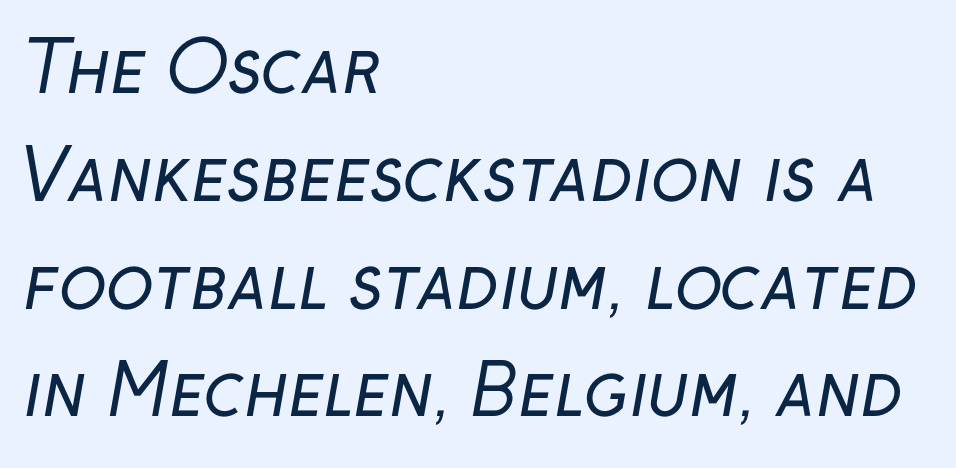
The image shows 70 px regular-weight sans-serif type; set left-aligned, normal line spacing (1.54x), normal letter spacing, not underlined; low stroke contrast and a medium x-height.
